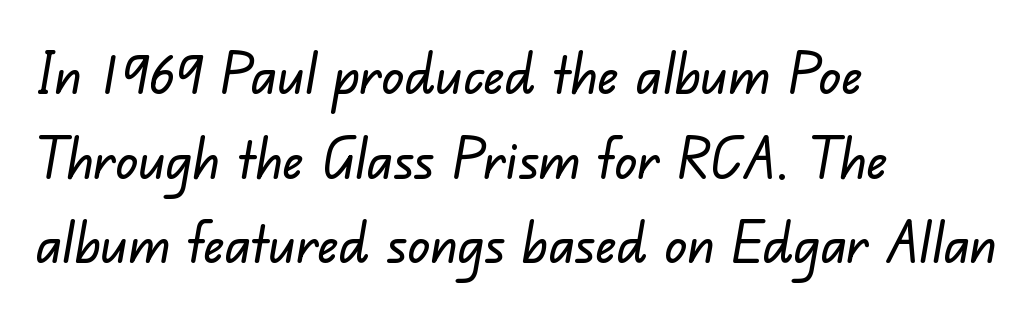
In terms of letterspacing, this is plain default setting. Caption: multi-line text, flush left, ragged right. Here the designer chose a conventional face with non-uniform glyph widths. Letterform terminals end flat and unadorned throughout the passage. The block of text has a typical density, with ordinary space between rows. Clear beneath every line of the passage.
